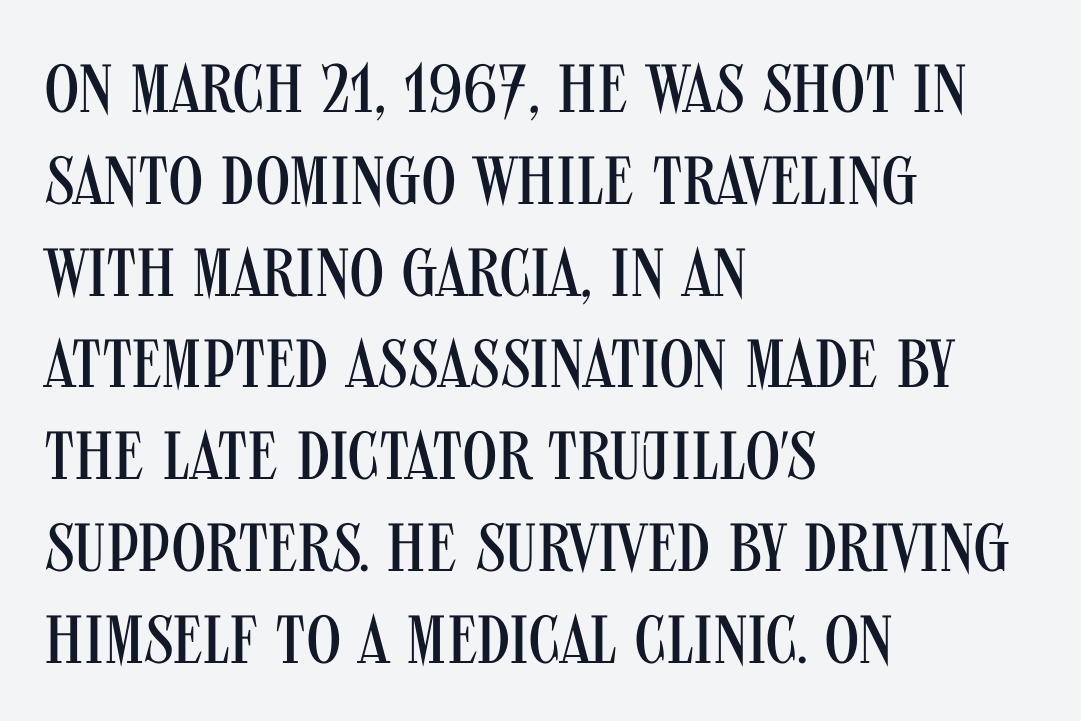
Q: Is the text bold? A: No.
Q: Is the text italic (slanted)? A: No, it is upright.
Q: Is the typeface a serif or a sans-serif typeface? A: Sans-serif.
Q: Is the text underlined? A: No.
Q: How is the paragraph aligned? A: Left-aligned.
Q: Is the spacing between letters normal or unusually wide? A: Normal.
Q: Is the spacing between lines tight, normal or loose? A: Normal.
Q: Width (condensed, normal, or wide)? A: Condensed.
Q: Stroke contrast? A: Medium.
Q: x-height? A: Large.
Q: Monospaced? A: No.
